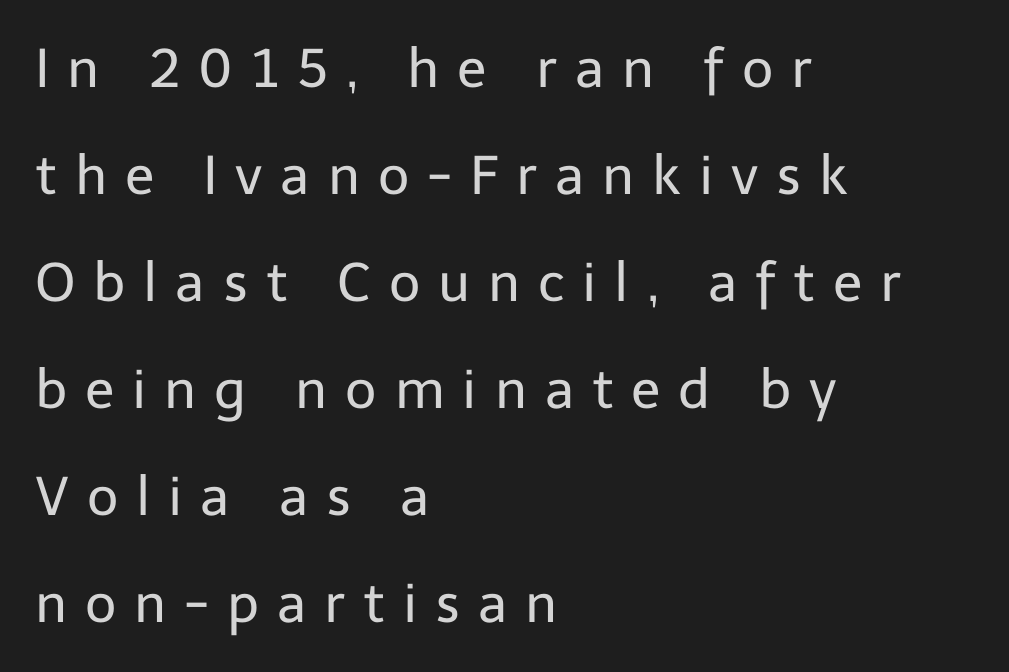
The image shows 54 px regular-weight sans-serif type, upright; set left-aligned, loose line spacing (1.98x), unusually wide letter spacing (+0.33 em), not underlined; low stroke contrast and a medium x-height.
